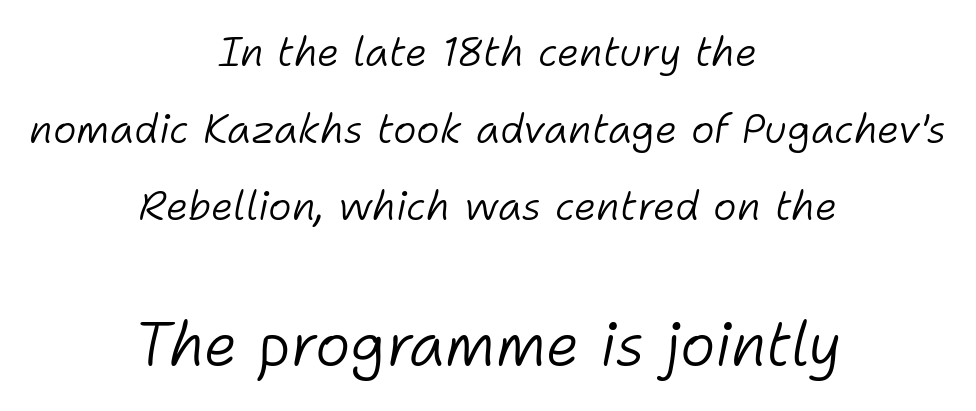
{"italic": "yes", "lean": "right", "slant_degrees": 11, "bold": "no", "weight": "light", "width": "normal", "stroke_contrast": "low", "x_height": "medium", "monospaced": "no", "underline": "no", "align": "center", "line_spacing": "loose", "line_spacing_ratio": 1.92, "letter_spacing": "normal", "letter_spacing_em": 0.0, "larger_block": "second", "size_ratio": 1.5, "glyph_px": 60}
